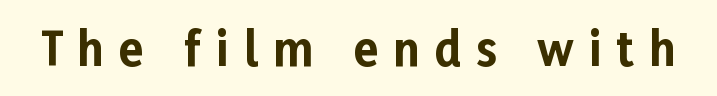
Is this a fixed-width face? No — the glyphs have proportional, varying widths. Stroke thickness is high; the sample reads as a true bold. The specimen reads as upright at a glance. This rendering widens character spacing well past its baseline value. You can tell from the bare stems that sans-serif type was used. A clean baseline with only descenders dipping below it.
